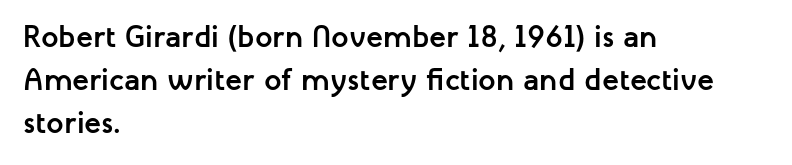
Q: Is the text bold? A: Yes.
Q: Is the text italic (slanted)? A: No, it is upright.
Q: Is the typeface a serif or a sans-serif typeface? A: Sans-serif.
Q: Is the text underlined? A: No.
Q: How is the paragraph aligned? A: Left-aligned.
Q: Is the spacing between letters normal or unusually wide? A: Normal.
Q: Is the spacing between lines tight, normal or loose? A: Normal.
Q: Width (condensed, normal, or wide)? A: Normal.
Q: Stroke contrast? A: Low.
Q: x-height? A: Medium.
Q: Monospaced? A: No.
